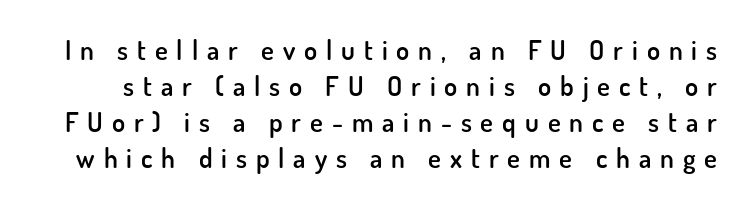
The image shows 27 px text type, upright; set normal line spacing (1.33x), unusually wide letter spacing (+0.33 em), not underlined.
